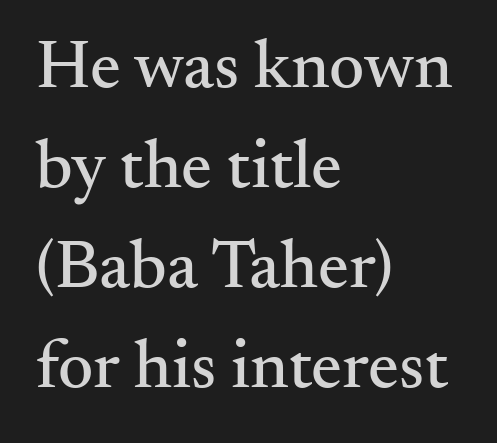
Q: Is the text italic (slanted)? A: No, it is upright.
Q: Is the typeface a serif or a sans-serif typeface? A: Serif.
Q: Is the text underlined? A: No.
Q: How is the paragraph aligned? A: Left-aligned.
Q: Is the spacing between letters normal or unusually wide? A: Normal.
Q: Is the spacing between lines tight, normal or loose? A: Normal.
Q: Width (condensed, normal, or wide)? A: Normal.
Q: Stroke contrast? A: Medium.
Q: x-height? A: Small.
Q: Monospaced? A: No.
